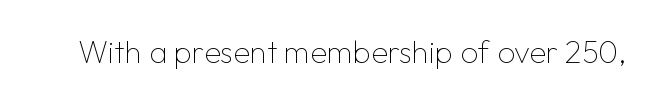
{"serif": "no", "italic": "no", "bold": "no", "weight": "thin", "width": "normal", "stroke_contrast": "low", "x_height": "medium", "monospaced": "no", "underline": "no", "letter_spacing": "normal", "letter_spacing_em": 0.0, "glyph_px": 31}
